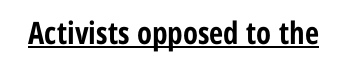
Typographically, this falls in the sans-serif category. The glyphs have the mass of a bold cut. The face used here is proportionally spaced, like ordinary book or web type. The lettering stays uniformly vertical, giving the passage a roman look. Beneath each row of characters lies a ruled line. Default kerning and tracking; the words read as compact shapes.
